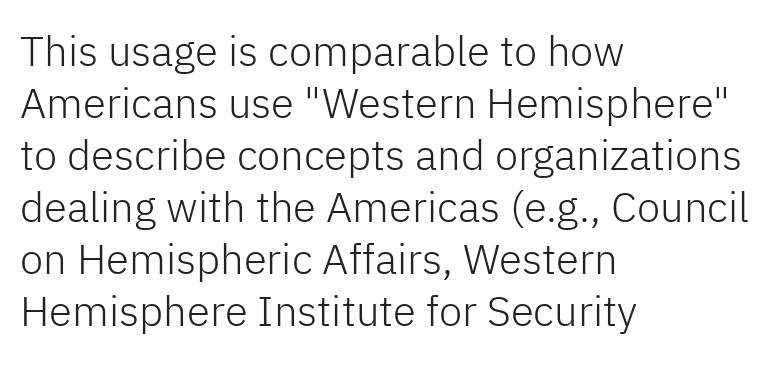
The string is rendered with underlining switched off. The letters advance in unequal steps, a hallmark of proportional type. The font family rendered here belongs to the sans-serif group. Standard letterfit; no display-style spreading of the glyphs. The letterforms sit at book weight or below.
